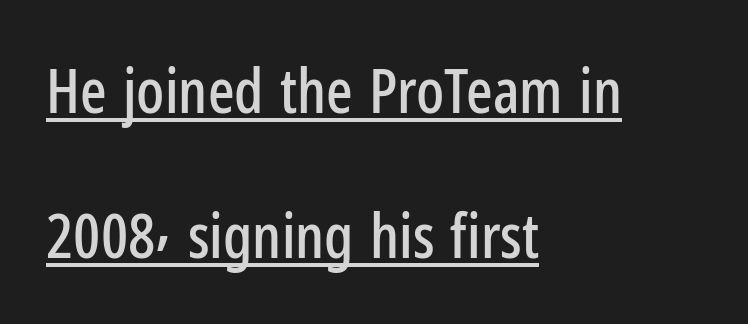
The image shows 62 px condensed sans-serif type, upright; set left-aligned, loose line spacing (2.34x), normal letter spacing, underlined; low stroke contrast and a medium x-height.
